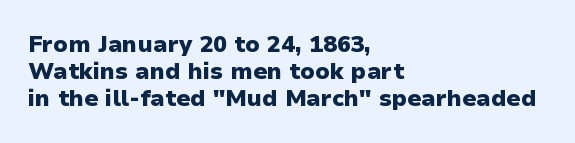
The image shows 23 px bold type, upright; set left-aligned, line spacing 1.17x, normal letter spacing, not underlined.
